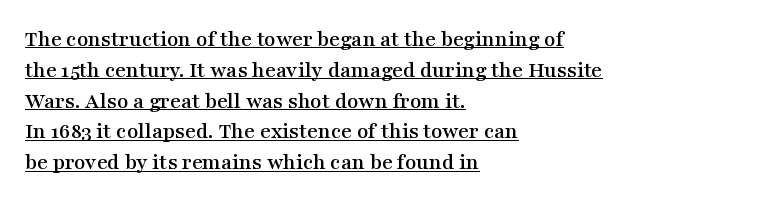
{"italic": "no", "underline": "yes", "align": "left", "line_spacing": "normal", "line_spacing_ratio": 1.34, "letter_spacing": "normal", "letter_spacing_em": 0.0, "glyph_px": 23}
